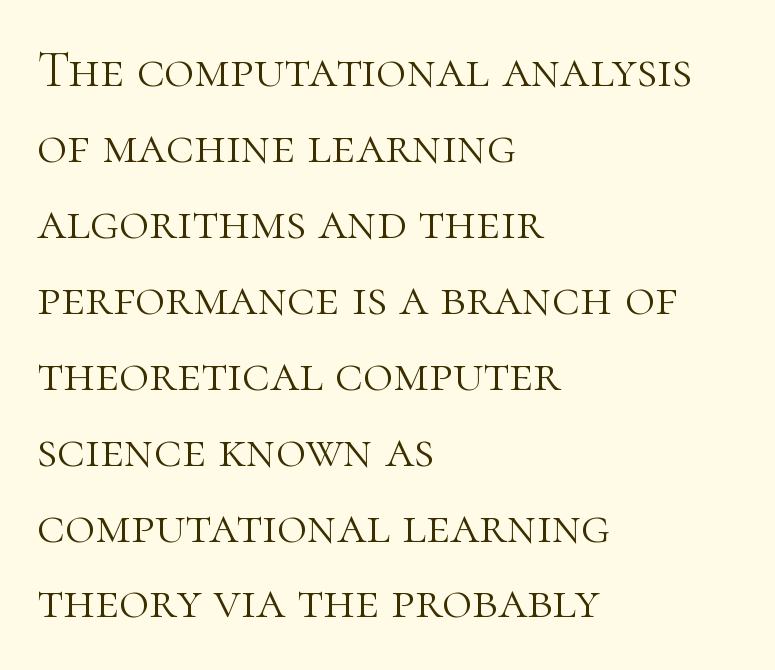
This sample is left-justified, so line endings fall wherever the words run out. The passage shown is not bold in any degree. Students, observe: this is what conventionally led text looks like. Characters follow at the spacing the type designer built in.
